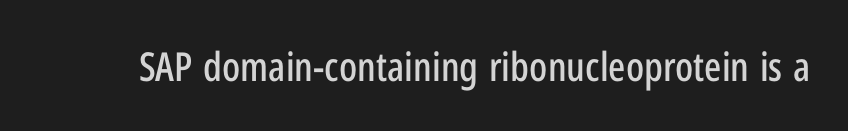
{"serif": "no", "italic": "no", "width": "condensed", "stroke_contrast": "low", "x_height": "medium", "monospaced": "no", "underline": "no", "letter_spacing": "normal", "letter_spacing_em": 0.0, "glyph_px": 40}
